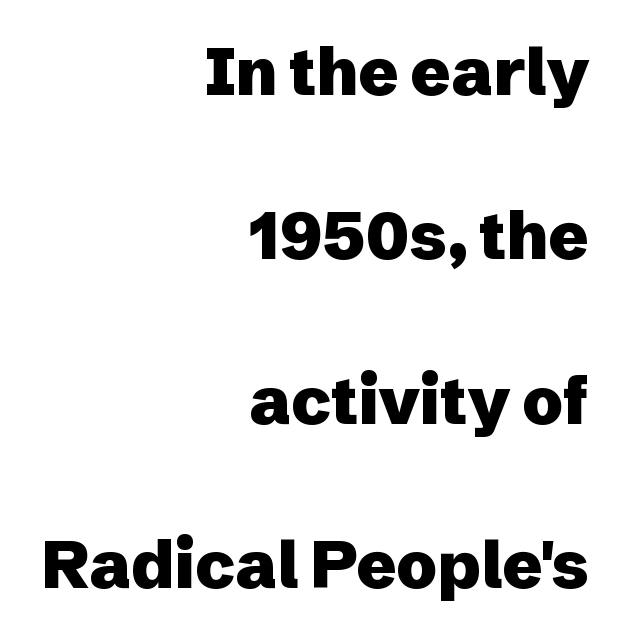
Q: Is the text bold? A: Yes.
Q: Is the text italic (slanted)? A: No, it is upright.
Q: Is the typeface a serif or a sans-serif typeface? A: Sans-serif.
Q: Is the text underlined? A: No.
Q: How is the paragraph aligned? A: Right-aligned.
Q: Is the spacing between letters normal or unusually wide? A: Normal.
Q: Is the spacing between lines tight, normal or loose? A: Loose.
Q: Width (condensed, normal, or wide)? A: Normal.
Q: Stroke contrast? A: Low.
Q: x-height? A: Medium.
Q: Monospaced? A: No.
